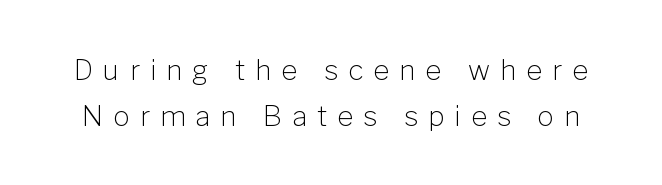
{"serif": "no", "italic": "no", "bold": "no", "weight": "light", "width": "normal", "stroke_contrast": "low", "x_height": "medium", "monospaced": "no", "underline": "no", "line_spacing": "normal", "line_spacing_ratio": 1.64, "letter_spacing": "wide", "letter_spacing_em": 0.36, "glyph_px": 28}
